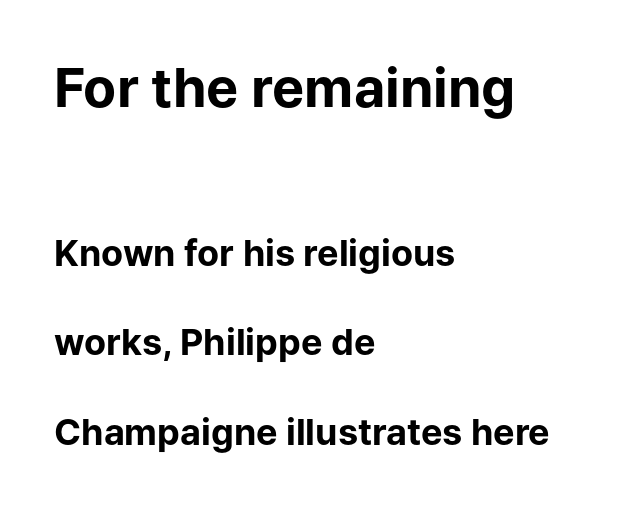
{"serif": "no", "italic": "no", "bold": "yes", "weight": "bold", "width": "normal", "stroke_contrast": "low", "x_height": "medium", "monospaced": "no", "underline": "no", "align": "left", "line_spacing": "loose", "line_spacing_ratio": 2.48, "letter_spacing": "normal", "letter_spacing_em": 0.0, "larger_block": "first", "size_ratio": 1.5, "glyph_px": 54}
